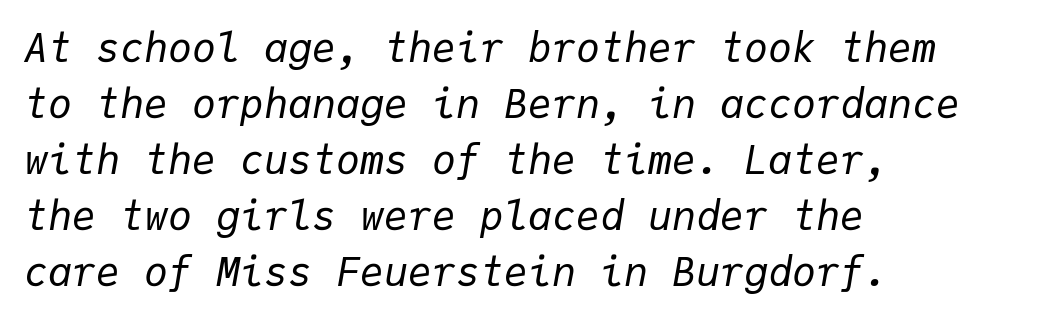
The image shows 40 px regular-weight type, italic (leaning right), monospaced; set left-aligned, normal line spacing (1.4x), normal letter spacing, not underlined; low stroke contrast and a medium x-height.
